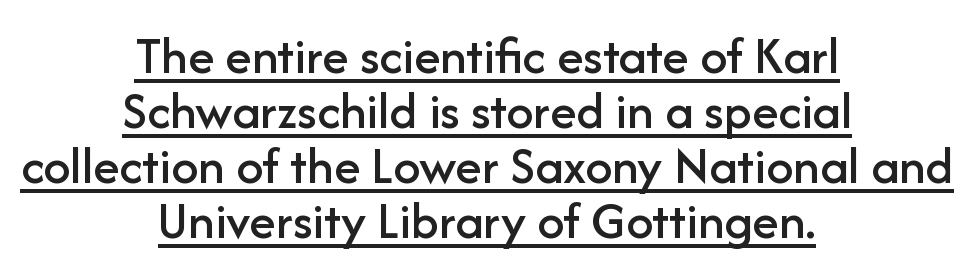
The image shows 54 px sans-serif type, upright; set centered, tight line spacing (1.02x), normal letter spacing, underlined; low stroke contrast and a medium x-height.
